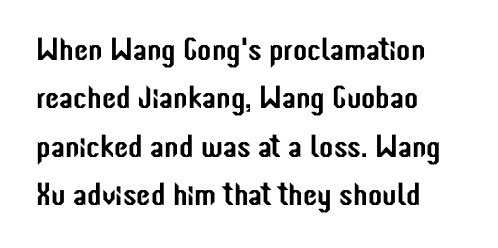
Q: Is the text italic (slanted)? A: No, it is upright.
Q: Is the typeface a serif or a sans-serif typeface? A: Sans-serif.
Q: Is the text underlined? A: No.
Q: How is the paragraph aligned? A: Left-aligned.
Q: Is the spacing between letters normal or unusually wide? A: Normal.
Q: Is the spacing between lines tight, normal or loose? A: Normal.
Q: Width (condensed, normal, or wide)? A: Condensed.
Q: Stroke contrast? A: Low.
Q: x-height? A: Medium.
Q: Monospaced? A: No.
